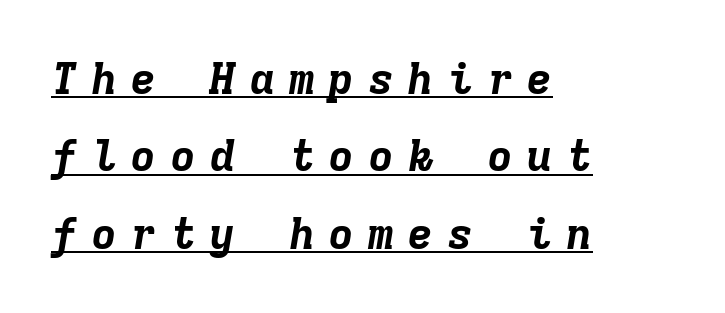
Emphasis is given by a line drawn under the lettering. How are the letters spaced? Widely, with obvious added tracking. The rendering uses typewriter-style spacing with identical character cells. The typesetter chose a ragged-right arrangement here. In terms of posture, this sample is oblique.
